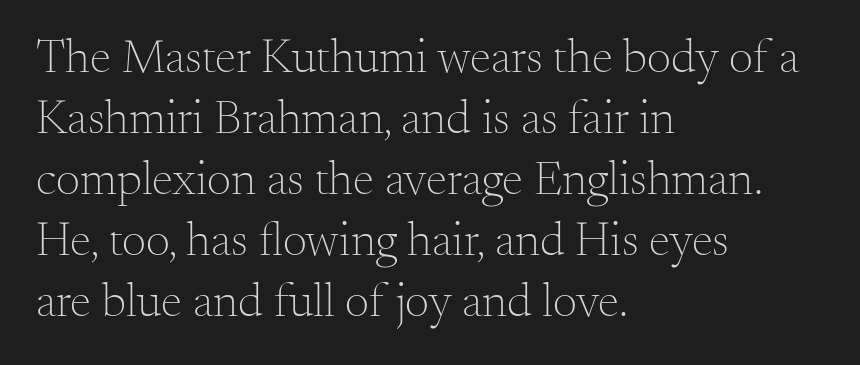
Q: Is the text bold? A: No.
Q: Is the text italic (slanted)? A: No, it is upright.
Q: Is the typeface a serif or a sans-serif typeface? A: Serif.
Q: Is the text underlined? A: No.
Q: How is the paragraph aligned? A: Left-aligned.
Q: Is the spacing between letters normal or unusually wide? A: Normal.
Q: Is the spacing between lines tight, normal or loose? A: Normal.
Q: Width (condensed, normal, or wide)? A: Normal.
Q: Stroke contrast? A: Medium.
Q: x-height? A: Small.
Q: Monospaced? A: No.
